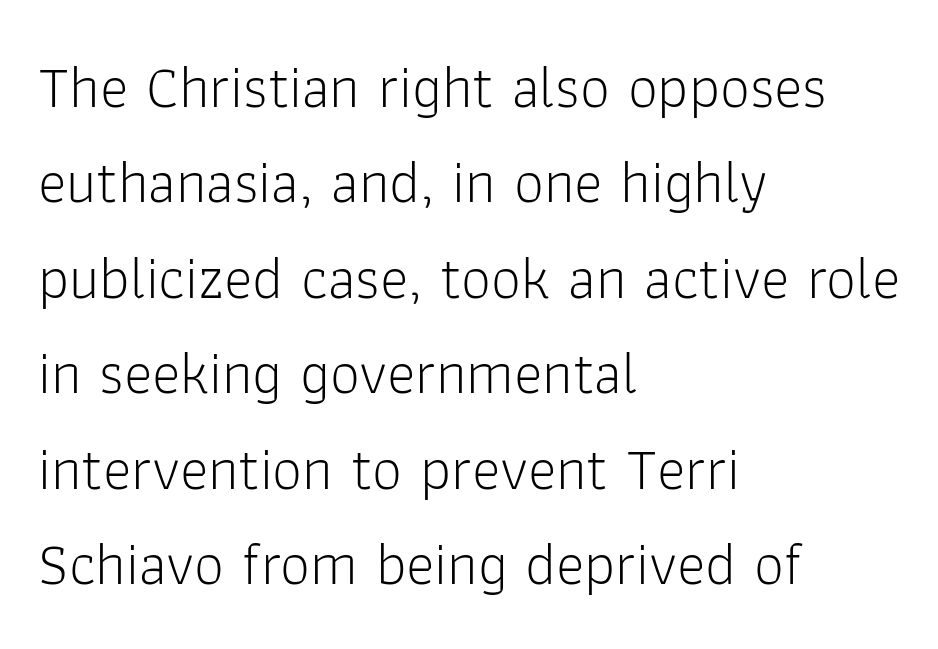
The foot of each line stays bare and open. You could not count columns in this text — the font is proportionally spaced. Reading down the column, the eye jumps a familiar distance to each next line. In terms of letterspacing, this is plain default setting. Unlike italic type, these characters show no tilt at all. In CSS terms this would be text-align: left.
